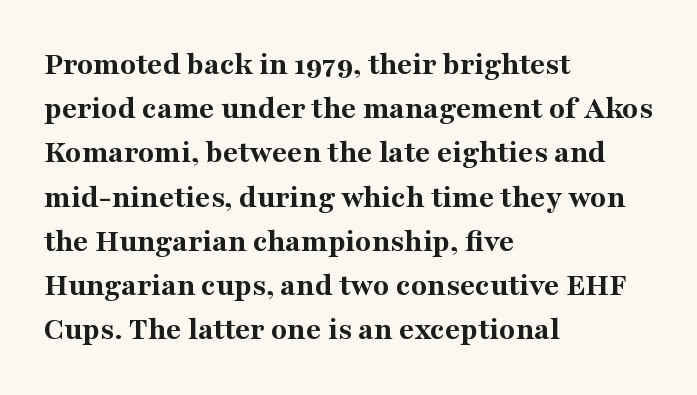
{"serif": "yes", "italic": "no", "bold": "yes", "weight": "bold", "width": "normal", "stroke_contrast": "medium", "x_height": "medium", "monospaced": "no", "underline": "no", "align": "left", "line_spacing": "normal", "line_spacing_ratio": 1.34, "letter_spacing": "normal", "letter_spacing_em": 0.0, "glyph_px": 33}
